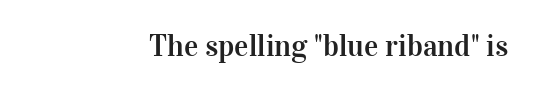
{"serif": "yes", "italic": "no", "width": "normal", "stroke_contrast": "high", "x_height": "medium", "monospaced": "no", "underline": "no", "align": "right", "letter_spacing": "normal", "letter_spacing_em": 0.0, "glyph_px": 30}
